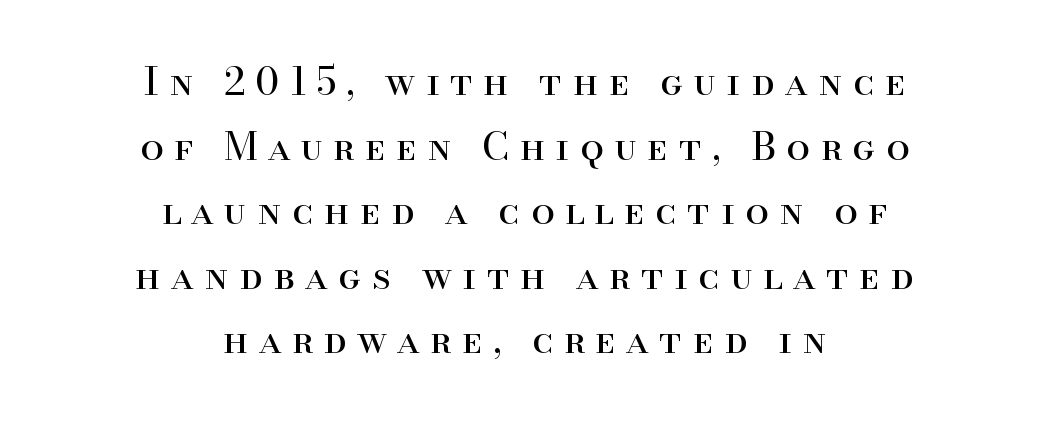
In terms of letterspacing, this is a distinctly airy, spread setting. The rows are spaced the way most documents space them. The whitespace from short lines is split evenly between both sides. Ordinary non-slanted type is in use. Check where the strokes stop: tiny serifs finish them off. No heavy texture on the line: the type isn't bold.
